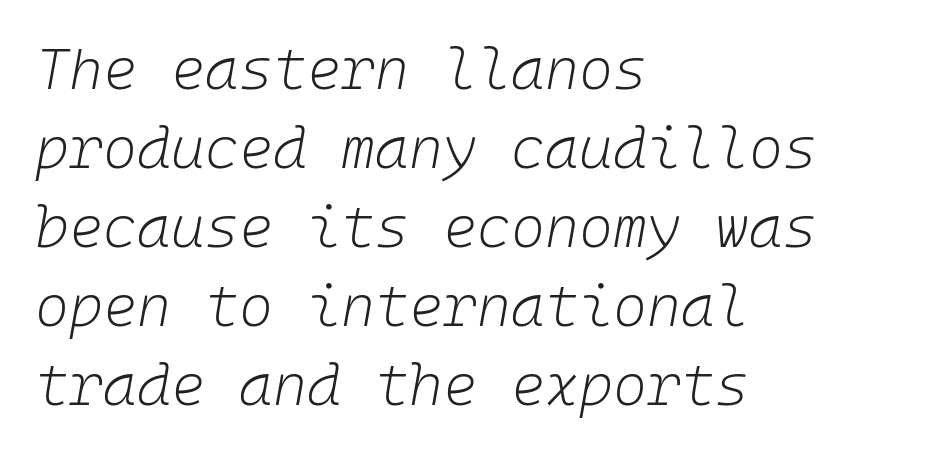
{"italic": "yes", "lean": "right", "slant_degrees": 10, "bold": "no", "weight": "light", "width": "normal", "stroke_contrast": "low", "x_height": "medium", "underline": "no", "align": "left", "line_spacing": "normal", "line_spacing_ratio": 1.36, "letter_spacing": "normal", "letter_spacing_em": 0.0, "glyph_px": 58}
